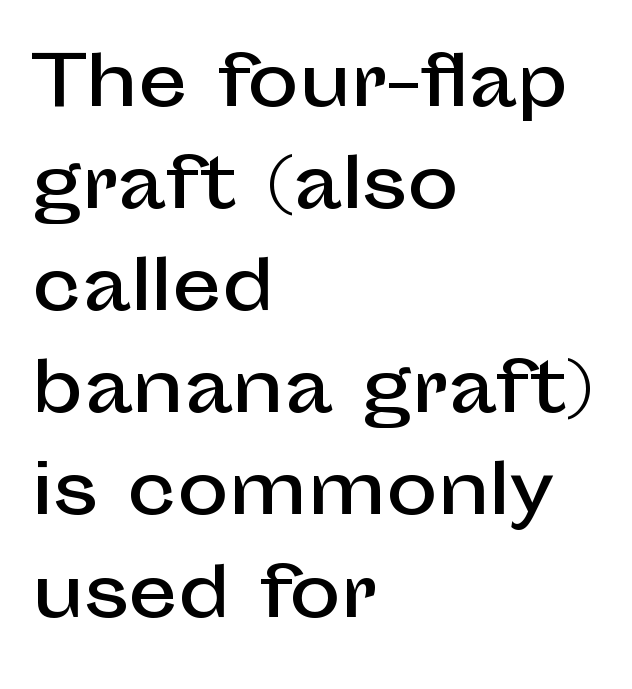
Q: Is the text italic (slanted)? A: No, it is upright.
Q: Is the typeface a serif or a sans-serif typeface? A: Sans-serif.
Q: Is the text underlined? A: No.
Q: How is the paragraph aligned? A: Left-aligned.
Q: Is the spacing between letters normal or unusually wide? A: Normal.
Q: Is the spacing between lines tight, normal or loose? A: Normal.
Q: Width (condensed, normal, or wide)? A: Normal.
Q: Stroke contrast? A: Low.
Q: x-height? A: Medium.
Q: Monospaced? A: No.
